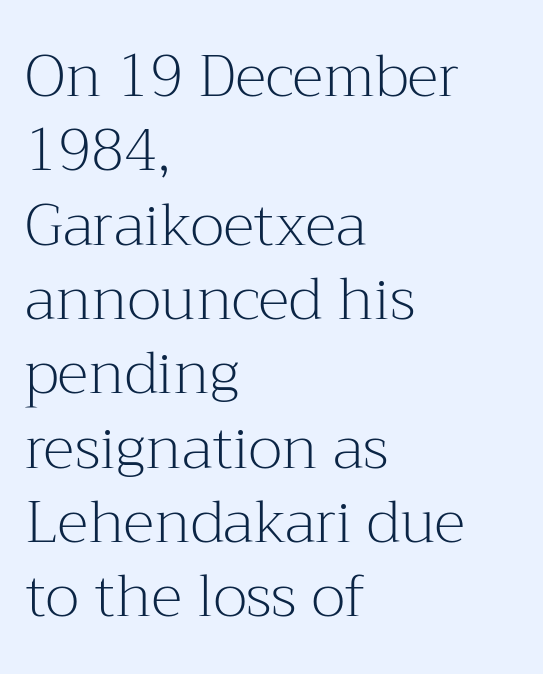
Q: Is the text bold? A: No.
Q: Is the text italic (slanted)? A: No, it is upright.
Q: Is the typeface a serif or a sans-serif typeface? A: Serif.
Q: Is the text underlined? A: No.
Q: How is the paragraph aligned? A: Left-aligned.
Q: Is the spacing between letters normal or unusually wide? A: Normal.
Q: Is the spacing between lines tight, normal or loose? A: Normal.
Q: Width (condensed, normal, or wide)? A: Normal.
Q: Stroke contrast? A: Medium.
Q: x-height? A: Medium.
Q: Monospaced? A: No.
